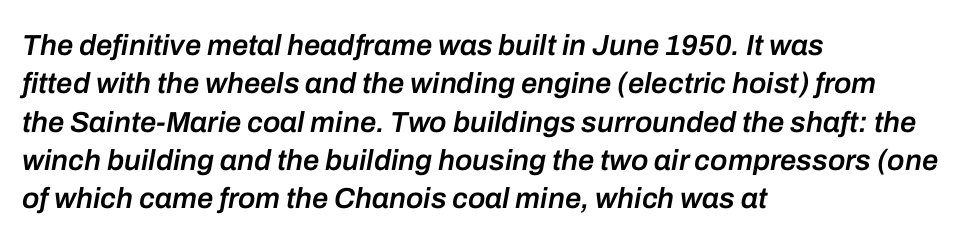
The image shows 29 px semibold type, italic (leaning right); set left-aligned, normal line spacing (1.32x), normal letter spacing, not underlined; low stroke contrast and a medium x-height.
